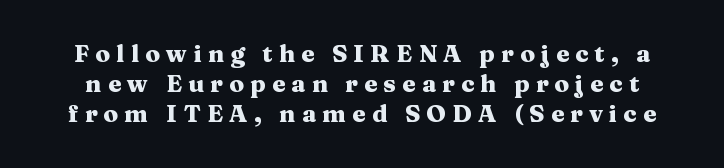
{"italic": "no", "bold": "yes", "underline": "no", "line_spacing": "normal", "line_spacing_ratio": 1.26, "letter_spacing": "wide", "letter_spacing_em": 0.26, "glyph_px": 24}
